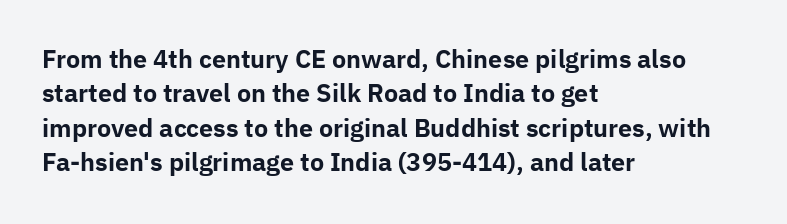
{"italic": "no", "bold": "yes", "underline": "no", "align": "left", "line_spacing": "normal", "line_spacing_ratio": 1.43, "letter_spacing": "normal", "letter_spacing_em": 0.0, "glyph_px": 24}
